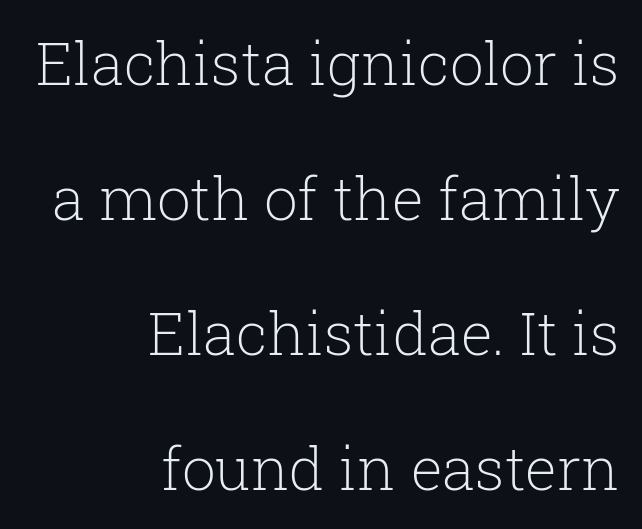
The image shows 60 px light serif type, upright; set right-aligned, loose line spacing (2.25x), normal letter spacing, not underlined; low stroke contrast and a medium x-height.
